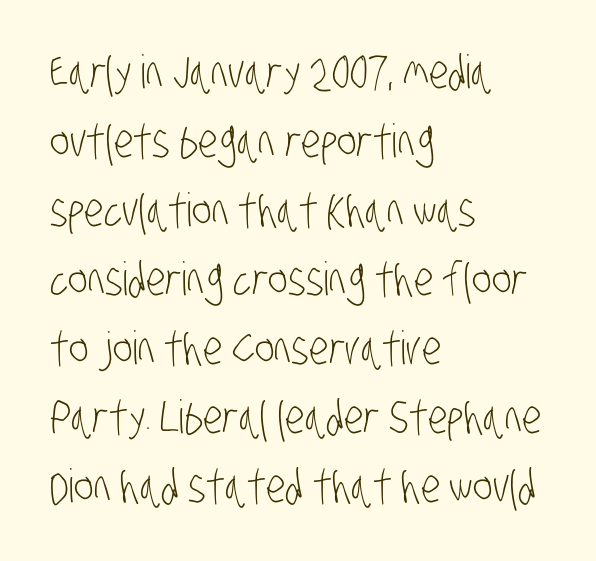
The image shows 46 px light, condensed sans-serif type; set left-aligned, normal line spacing (1.5x), normal letter spacing, not underlined; low stroke contrast and a large x-height.
